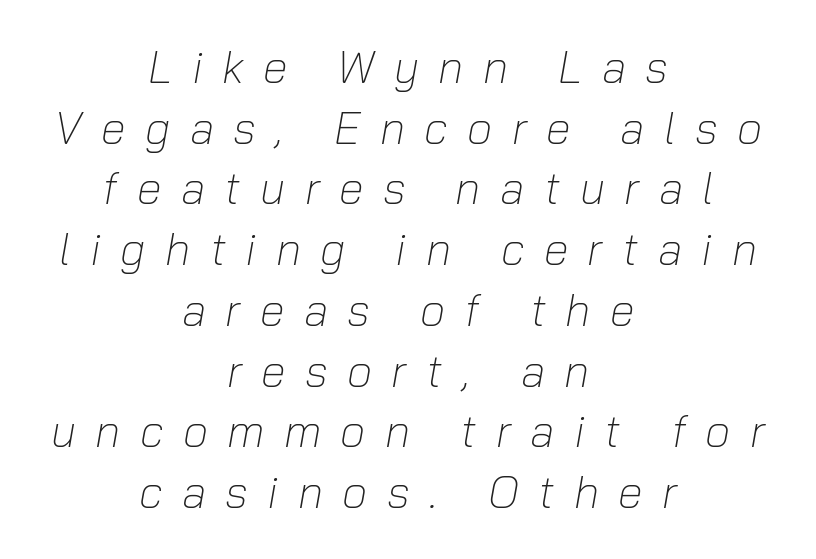
The image shows 45 px light type, italic (leaning right); set centered, normal line spacing (1.35x), unusually wide letter spacing (+0.43 em), not underlined; low stroke contrast and a medium x-height.
